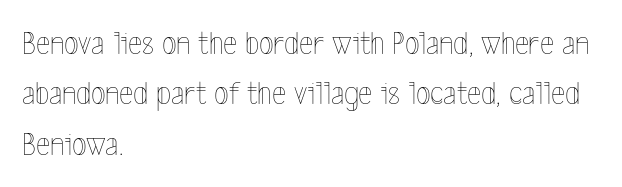
{"italic": "no", "bold": "no", "weight": "thin", "width": "condensed", "x_height": "medium", "monospaced": "no", "underline": "no", "align": "left", "line_spacing": "normal", "line_spacing_ratio": 1.48, "letter_spacing": "normal", "letter_spacing_em": 0.0, "glyph_px": 34}
